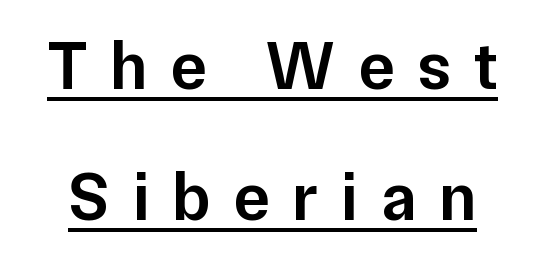
The image shows 68 px semibold sans-serif type, upright; set loose line spacing (1.93x), unusually wide letter spacing (+0.33 em), underlined; low stroke contrast and a medium x-height.
